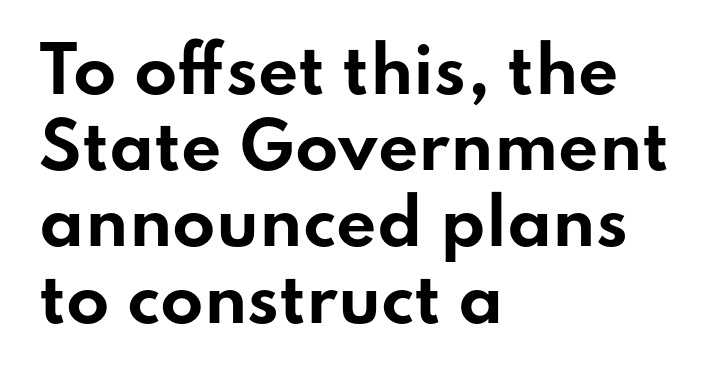
Q: Is the text bold? A: Yes.
Q: Is the text italic (slanted)? A: No, it is upright.
Q: Is the typeface a serif or a sans-serif typeface? A: Sans-serif.
Q: Is the text underlined? A: No.
Q: How is the paragraph aligned? A: Left-aligned.
Q: Is the spacing between letters normal or unusually wide? A: Normal.
Q: Width (condensed, normal, or wide)? A: Wide.
Q: Stroke contrast? A: Low.
Q: x-height? A: Small.
Q: Monospaced? A: No.
